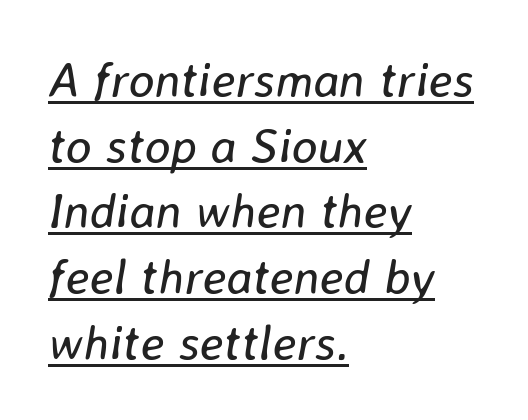
{"italic": "yes", "lean": "right", "slant_degrees": 8, "bold": "no", "weight": "regular", "width": "normal", "stroke_contrast": "low", "x_height": "medium", "monospaced": "no", "underline": "yes", "align": "left", "line_spacing": "normal", "line_spacing_ratio": 1.34, "letter_spacing": "normal", "letter_spacing_em": 0.0, "glyph_px": 49}
